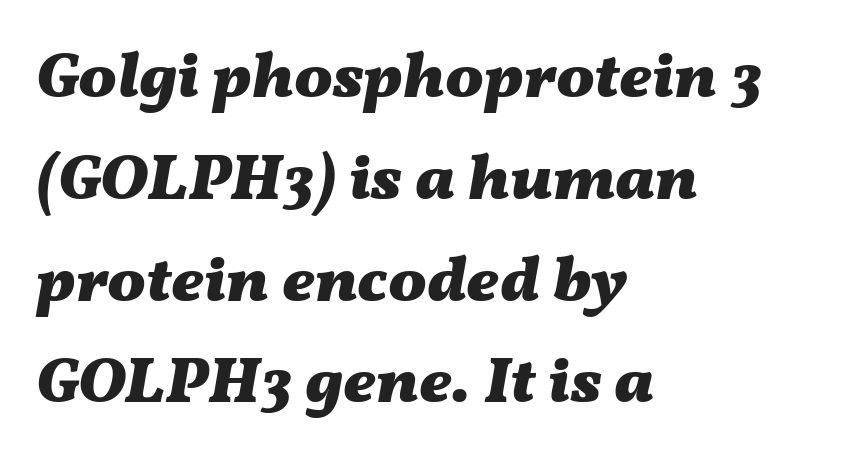
The face used here has a pronounced slope to its letters. The rag falls on the right side of this text block. Default kerning and tracking; the words read as compact shapes. A bare baseline throughout the passage. Line spacing here is normal.
